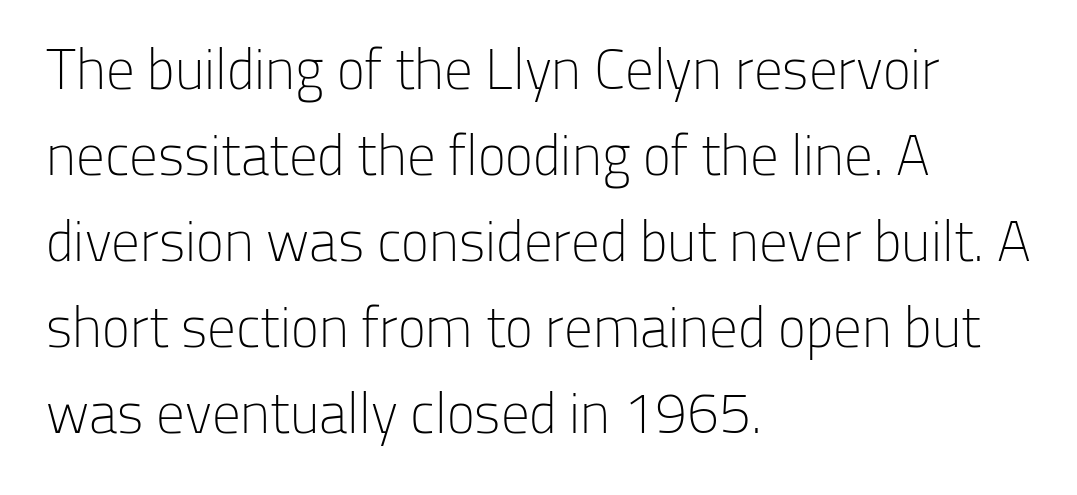
How would I describe the line gaps? Plain and ordinary. Counters stay open thanks to moderate or lighter strokes. Left-aligned paragraph, ragged on the right. You can tell it's not italic because the verticals are truly vertical. Proportional: the letters do not fall into vertical columns.
